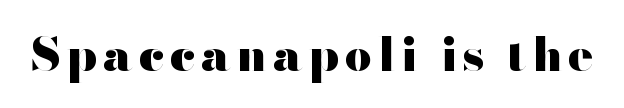
These lines carry a lot of weight — the face is fully bold. The letters stand upright; this is a roman face. Unmarked baselines from the first word to the last. The face used here is a sans, in the tradition of grotesques and geometrics.
